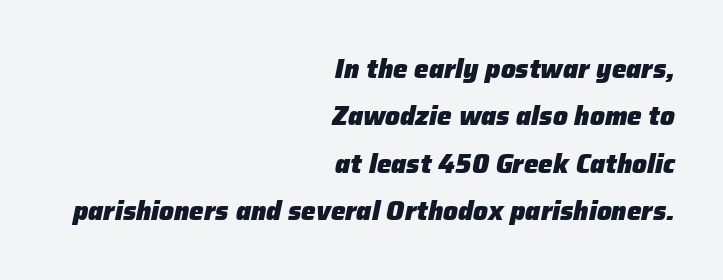
Q: Is the text bold? A: Yes.
Q: Is the text italic (slanted)? A: Yes, it leans right by about 12 degrees.
Q: Is the text underlined? A: No.
Q: How is the paragraph aligned? A: Right-aligned.
Q: Is the spacing between letters normal or unusually wide? A: Normal.
